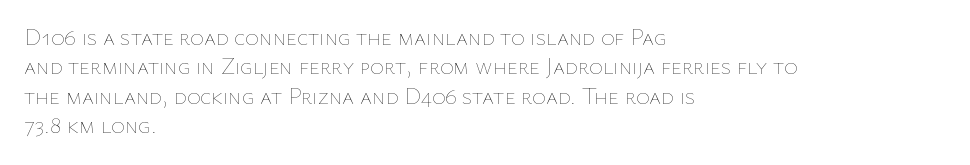
{"italic": "no", "bold": "no", "underline": "no", "align": "left", "line_spacing": "normal", "line_spacing_ratio": 1.28, "letter_spacing": "normal", "letter_spacing_em": 0.0, "glyph_px": 23}
